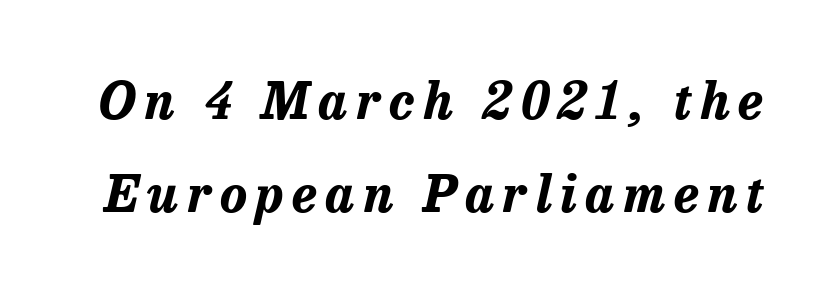
Q: Is the text bold? A: Yes.
Q: Is the text italic (slanted)? A: Yes, it leans right by about 13 degrees.
Q: Is the text underlined? A: No.
Q: Width (condensed, normal, or wide)? A: Normal.
Q: Stroke contrast? A: Low.
Q: x-height? A: Medium.
Q: Monospaced? A: No.
